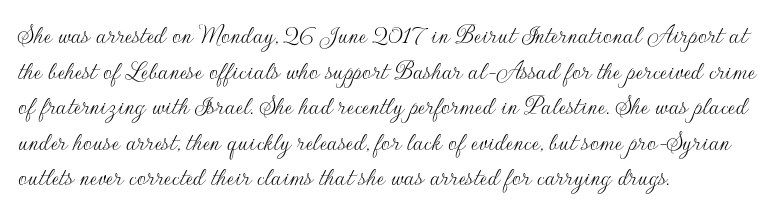
Q: Is the text bold? A: No.
Q: Is the text italic (slanted)? A: Yes.
Q: Is the typeface a serif or a sans-serif typeface? A: Sans-serif.
Q: Is the text underlined? A: No.
Q: How is the paragraph aligned? A: Left-aligned.
Q: Is the spacing between letters normal or unusually wide? A: Normal.
Q: Is the spacing between lines tight, normal or loose? A: Normal.
Q: Width (condensed, normal, or wide)? A: Normal.
Q: Stroke contrast? A: Low.
Q: x-height? A: Small.
Q: Monospaced? A: No.
